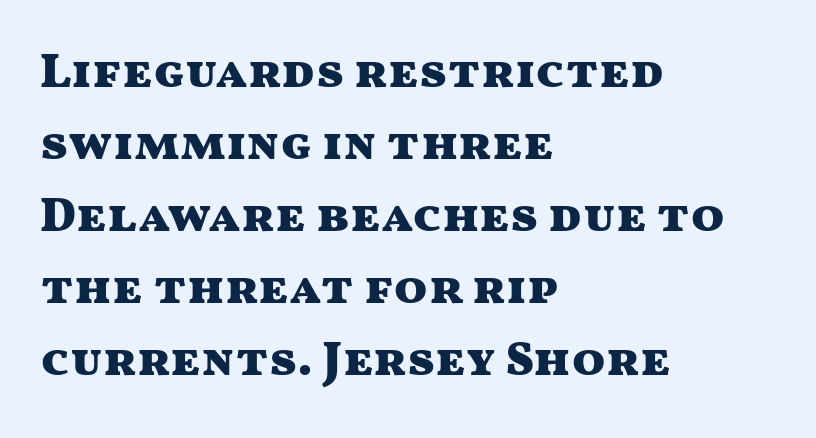
{"serif": "no", "italic": "no", "bold": "yes", "weight": "heavy", "width": "wide", "stroke_contrast": "medium", "x_height": "medium", "monospaced": "no", "underline": "no", "align": "left", "line_spacing": "normal", "line_spacing_ratio": 1.47, "letter_spacing": "normal", "letter_spacing_em": 0.0, "glyph_px": 49}
